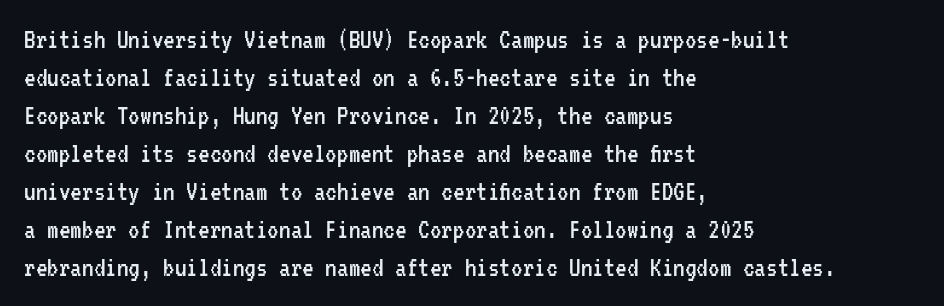
The image shows 29 px regular-weight, condensed sans-serif type, upright, monospaced; set left-aligned, normal line spacing (1.31x), normal letter spacing, not underlined; low stroke contrast and a medium x-height.
